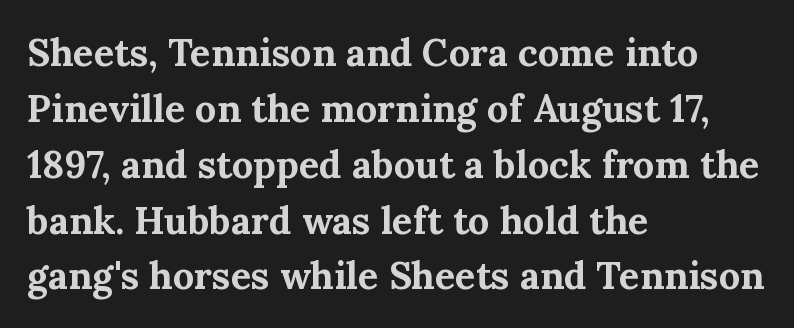
{"serif": "yes", "italic": "no", "bold": "yes", "weight": "bold", "width": "normal", "stroke_contrast": "medium", "x_height": "medium", "monospaced": "no", "underline": "no", "align": "left", "line_spacing": "normal", "line_spacing_ratio": 1.47, "letter_spacing": "normal", "letter_spacing_em": 0.0, "glyph_px": 38}
